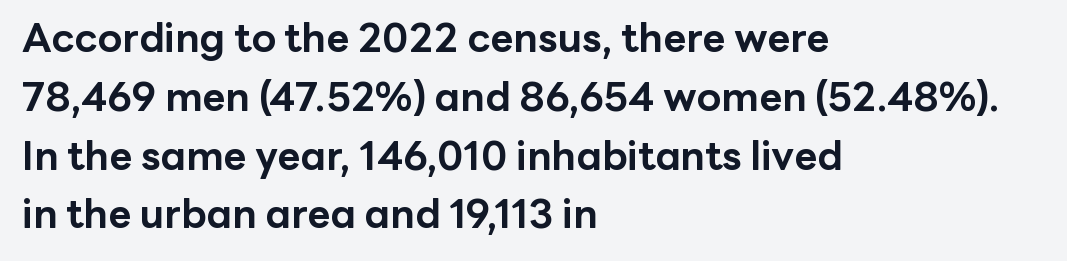
The image shows 40 px bold sans-serif type, upright; set left-aligned, normal line spacing (1.47x), normal letter spacing, not underlined; low stroke contrast and a medium x-height.
